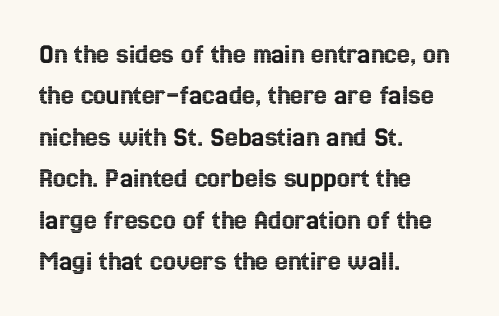
Clear beneath every line of the passage. Caption: multi-line text, flush left, ragged right. Each new line begins a customary step beneath the previous one. Here the glyphs are tracked normally, forming tight word shapes. Spacing verdict: proportional, widths tailored to each character.
